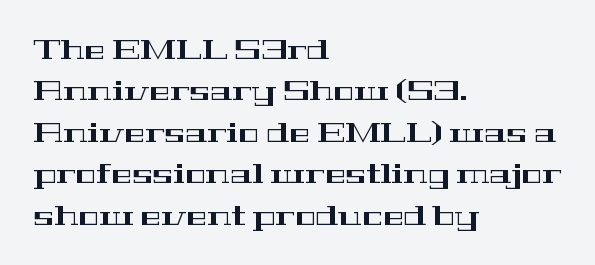
Q: Is the text italic (slanted)? A: No, it is upright.
Q: Is the typeface a serif or a sans-serif typeface? A: Serif.
Q: Is the text underlined? A: No.
Q: How is the paragraph aligned? A: Left-aligned.
Q: Is the spacing between letters normal or unusually wide? A: Normal.
Q: Is the spacing between lines tight, normal or loose? A: Normal.
Q: Width (condensed, normal, or wide)? A: Wide.
Q: Stroke contrast? A: High.
Q: x-height? A: Medium.
Q: Monospaced? A: No.
